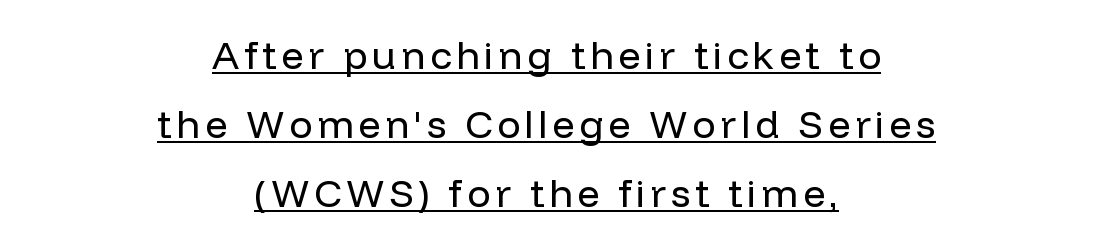
{"serif": "no", "italic": "no", "bold": "no", "weight": "regular", "width": "normal", "stroke_contrast": "low", "x_height": "medium", "monospaced": "no", "underline": "yes", "align": "center", "line_spacing_ratio": 1.77, "glyph_px": 39}
